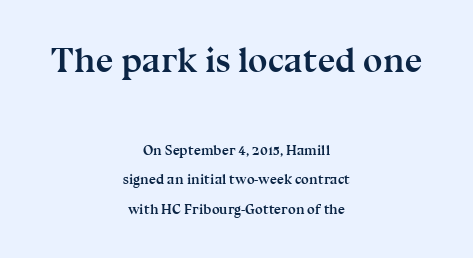
{"serif": "yes", "italic": "no", "bold": "yes", "weight": "semibold", "width": "normal", "stroke_contrast": "medium", "x_height": "medium", "monospaced": "no", "underline": "no", "align": "center", "line_spacing": "loose", "line_spacing_ratio": 2.13, "letter_spacing": "normal", "letter_spacing_em": 0.0, "larger_block": "first", "size_ratio": 2.5, "glyph_px": 35}
